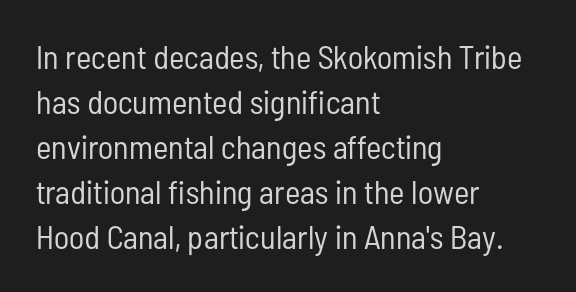
The image shows 33 px regular-weight, condensed sans-serif type, upright; set left-aligned, normal line spacing (1.36x), normal letter spacing, not underlined; low stroke contrast and a medium x-height.
